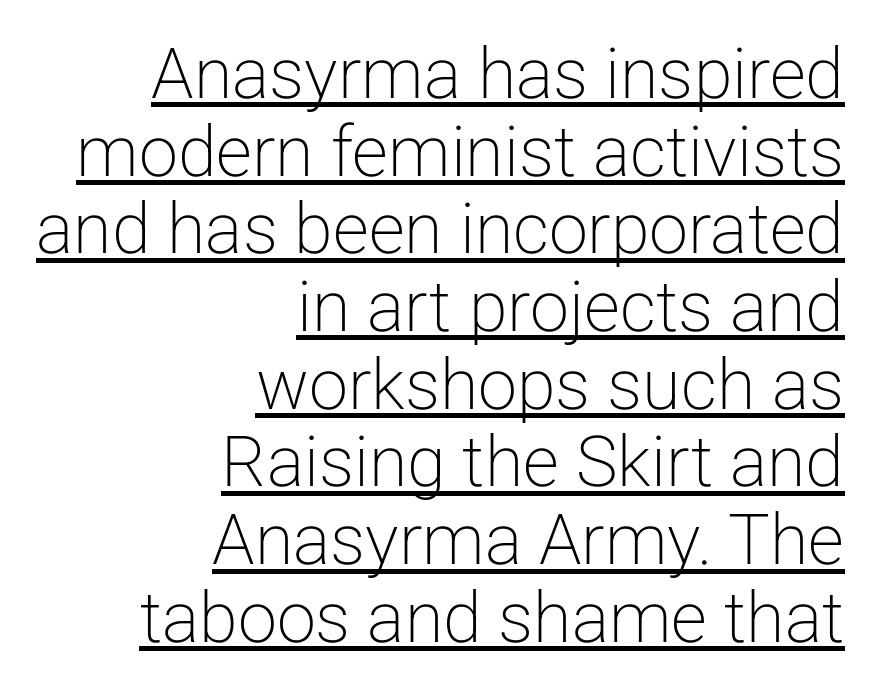
Q: Is the text bold? A: No.
Q: Is the text italic (slanted)? A: No, it is upright.
Q: Is the typeface a serif or a sans-serif typeface? A: Sans-serif.
Q: Is the text underlined? A: Yes.
Q: How is the paragraph aligned? A: Right-aligned.
Q: Is the spacing between letters normal or unusually wide? A: Normal.
Q: Is the spacing between lines tight, normal or loose? A: Tight.
Q: Width (condensed, normal, or wide)? A: Normal.
Q: Stroke contrast? A: Low.
Q: x-height? A: Medium.
Q: Monospaced? A: No.
